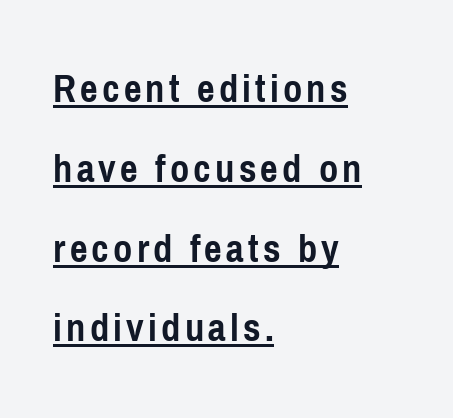
The image shows 42 px semibold, condensed sans-serif type, upright; set left-aligned, loose line spacing (1.9x), underlined; low stroke contrast and a medium x-height.
